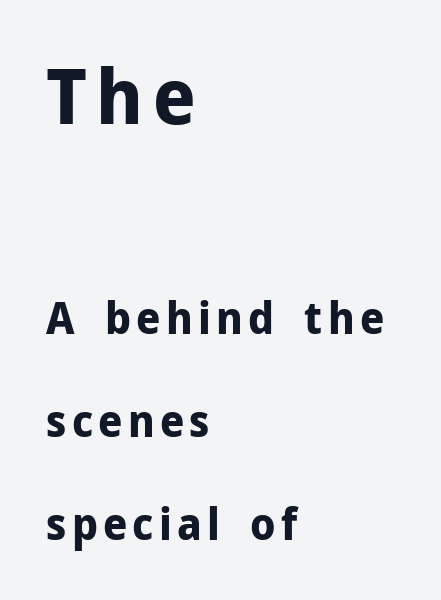
Q: Is the text bold? A: Yes.
Q: Is the text italic (slanted)? A: No, it is upright.
Q: Is the typeface a serif or a sans-serif typeface? A: Sans-serif.
Q: Is the text underlined? A: No.
Q: How is the paragraph aligned? A: Left-aligned.
Q: Is the spacing between lines tight, normal or loose? A: Loose.
Q: Which block of text is set in a larger size, the first (top) or the second (bottom)? A: The first (top) one.
Q: Width (condensed, normal, or wide)? A: Normal.
Q: Stroke contrast? A: Low.
Q: x-height? A: Medium.
Q: Monospaced? A: No.
